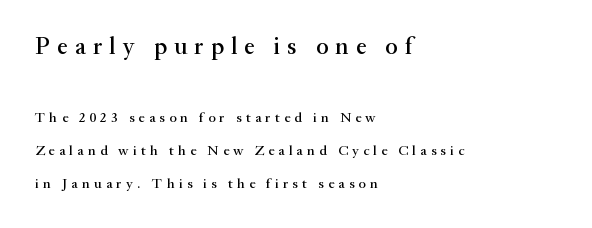
The image shows 24 px text type, upright; set left-aligned, loose line spacing (2.37x), unusually wide letter spacing (+0.3 em), not underlined; the first (top) block is 1.71x larger.
